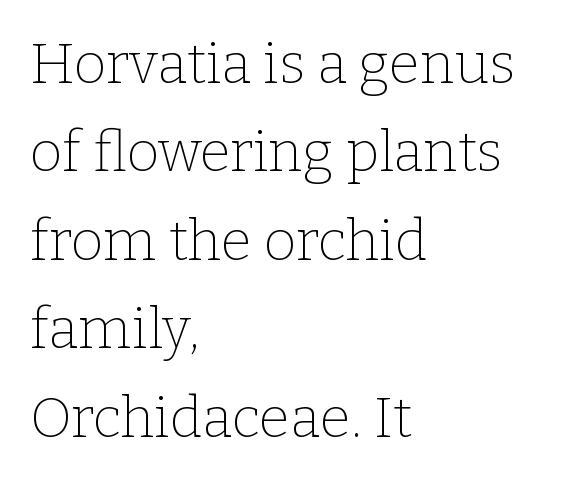
{"serif": "yes", "italic": "no", "bold": "no", "weight": "thin", "width": "normal", "stroke_contrast": "low", "x_height": "medium", "monospaced": "no", "underline": "no", "align": "left", "line_spacing": "normal", "line_spacing_ratio": 1.58, "letter_spacing": "normal", "letter_spacing_em": 0.0, "glyph_px": 56}
